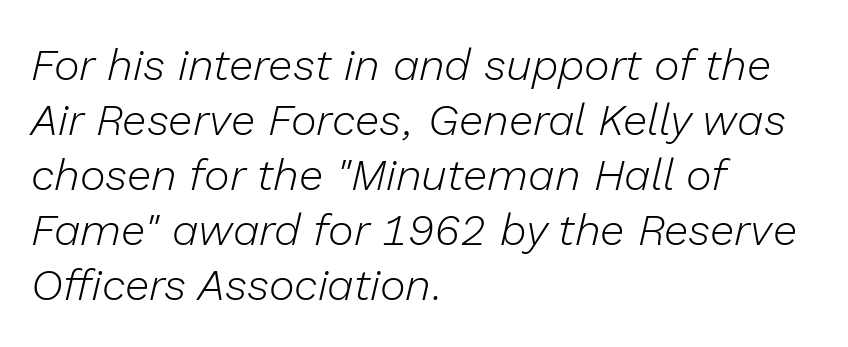
Q: Is the text bold? A: No.
Q: Is the text italic (slanted)? A: Yes, it leans right by about 13 degrees.
Q: Is the text underlined? A: No.
Q: How is the paragraph aligned? A: Left-aligned.
Q: Is the spacing between letters normal or unusually wide? A: Normal.
Q: Is the spacing between lines tight, normal or loose? A: Normal.
Q: Width (condensed, normal, or wide)? A: Normal.
Q: Stroke contrast? A: Low.
Q: x-height? A: Medium.
Q: Monospaced? A: No.
